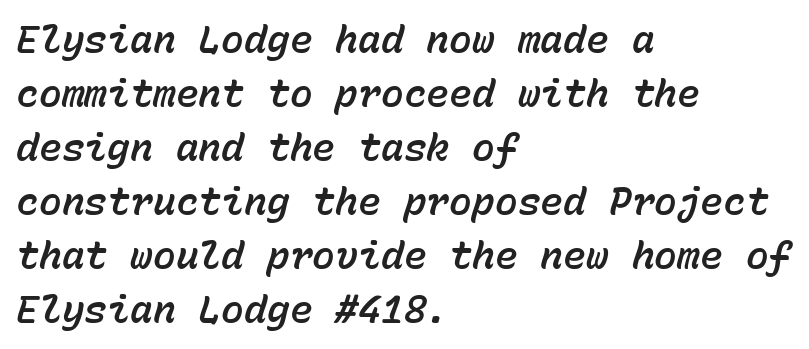
Q: Is the text italic (slanted)? A: Yes, it leans right by about 15 degrees.
Q: Is the text underlined? A: No.
Q: How is the paragraph aligned? A: Left-aligned.
Q: Is the spacing between letters normal or unusually wide? A: Normal.
Q: Is the spacing between lines tight, normal or loose? A: Normal.
Q: Width (condensed, normal, or wide)? A: Normal.
Q: Stroke contrast? A: Low.
Q: x-height? A: Medium.
Q: Monospaced? A: Yes.
